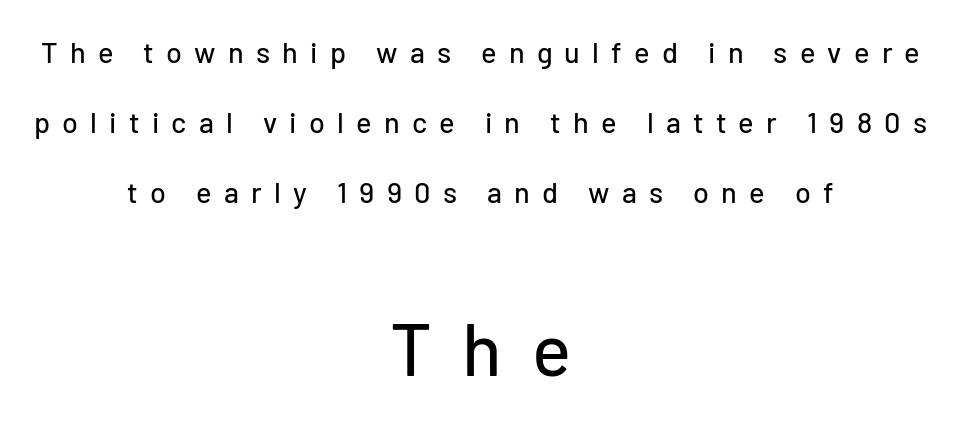
The text block is weighted toward neither margin, spreading evenly from the middle. Unlike a traditional serif, this face leaves its strokes unadorned. Caption: expanded tracking, letters set apart. Think of a printed novel: that variable character pitch is what you see here. Block two is the big one; block one sits smaller above it. Descenders hang freely into open space.
